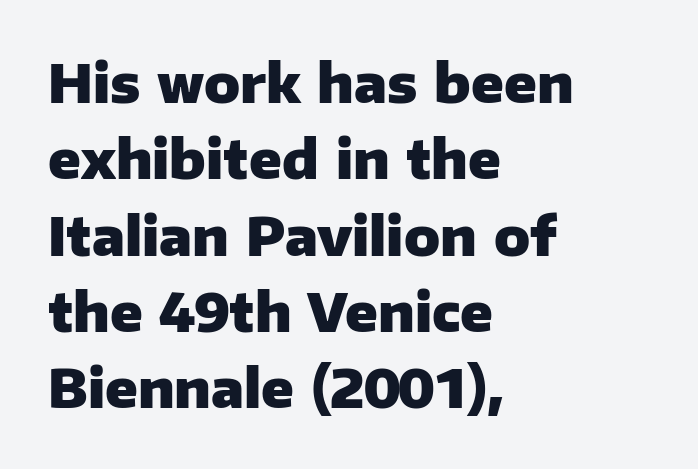
{"serif": "no", "italic": "no", "bold": "yes", "weight": "heavy", "width": "normal", "stroke_contrast": "low", "x_height": "medium", "monospaced": "no", "underline": "no", "align": "left", "line_spacing": "normal", "line_spacing_ratio": 1.44, "letter_spacing": "normal", "letter_spacing_em": 0.0, "glyph_px": 53}
